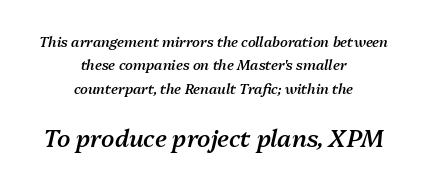
Q: Is the text bold? A: Semi-bold.
Q: Is the text italic (slanted)? A: Yes, it leans right by about 13 degrees.
Q: Is the text underlined? A: No.
Q: How is the paragraph aligned? A: Centered.
Q: Is the spacing between letters normal or unusually wide? A: Normal.
Q: Is the spacing between lines tight, normal or loose? A: Normal.
Q: Which block of text is set in a larger size, the first (top) or the second (bottom)? A: The second (bottom) one.
